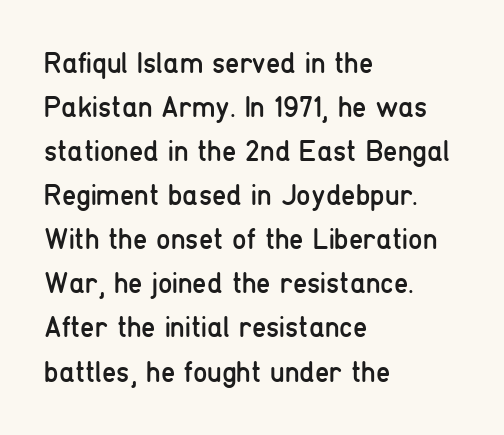
Stroke terminals: plain, sans-serif. There is no visible air inserted between adjacent glyphs. This sample has the flowing, uneven cadence of proportional lettering. The axis of the letterforms is exactly vertical. The words here are not underlined. Is the type heavy? It reads as light-to-regular instead.
